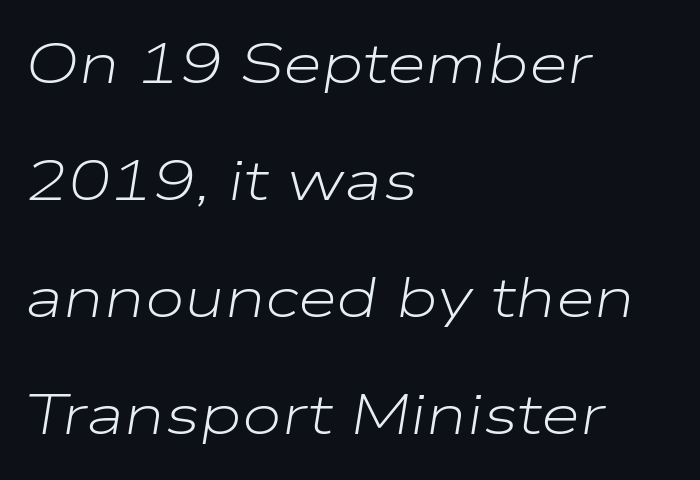
{"italic": "yes", "lean": "right", "slant_degrees": 9, "bold": "no", "weight": "light", "width": "wide", "stroke_contrast": "low", "x_height": "medium", "monospaced": "no", "underline": "no", "align": "left", "line_spacing": "loose", "line_spacing_ratio": 2.05, "letter_spacing": "normal", "letter_spacing_em": 0.0, "glyph_px": 57}
